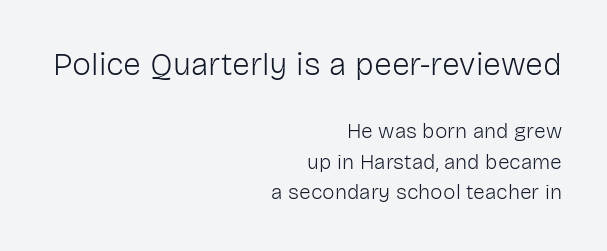
Note the varied advance widths — an 'i' is clearly narrower than an 'm'. No chunkiness to these letters — they're not bold. Teacher's note: observe the even right margin — that is flush-right alignment. Grotesque or geometric, the face here clearly has no serifs. Summary of vertical rhythm: regular, with standard interline spacing.
